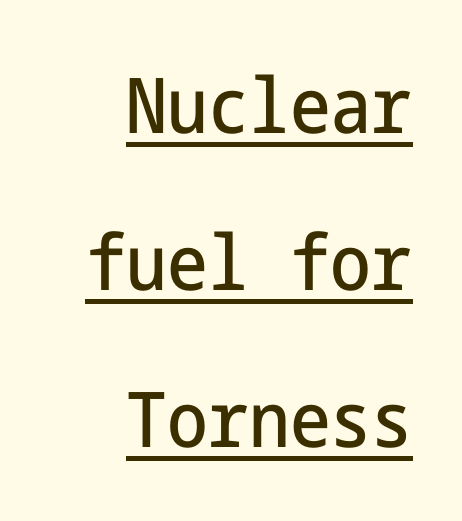
A baseline rule has been typeset under these characters. Quick note: interline space is abundant. Reading down the block, your eye finds every line finishing at a fixed right position. The designer went with a sans here, leaving each stem footless. The lettering holds an erect, upright posture throughout. Honestly, the letter spacing is just normal — you wouldn't notice it.
